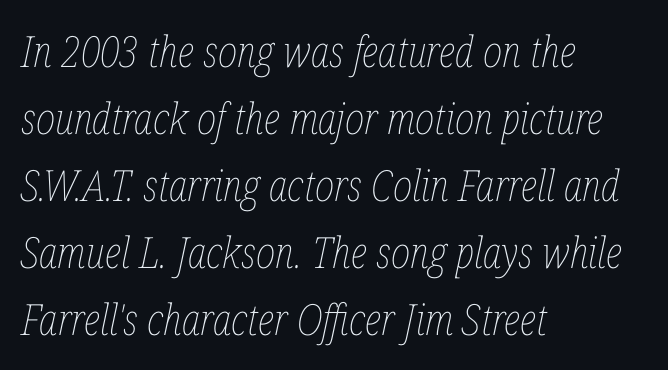
The image shows 43 px thin, condensed type, italic (leaning right); set left-aligned, normal line spacing (1.56x), normal letter spacing, not underlined; low stroke contrast and a medium x-height.
